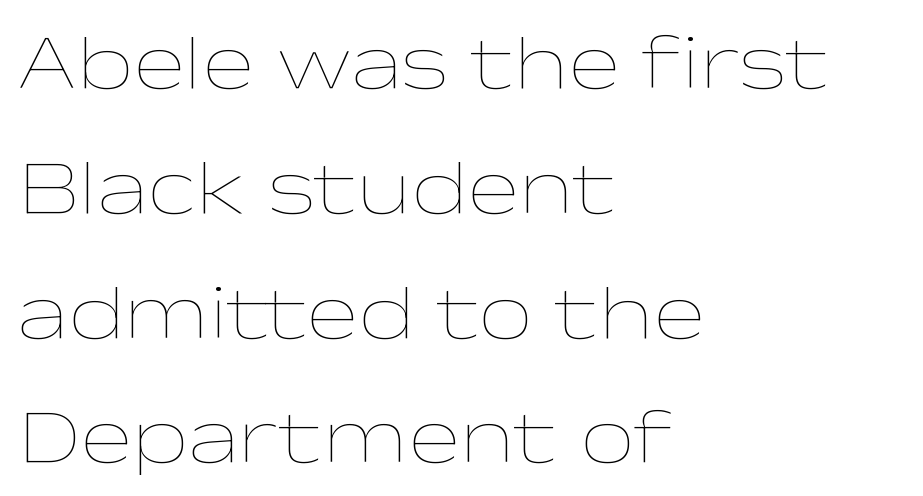
You could call the tracking neutral — neither tight nor loose. The words here are not underlined. Short and long lines alike share a common starting point at left. Nope, not italic — everything's standing straight.
